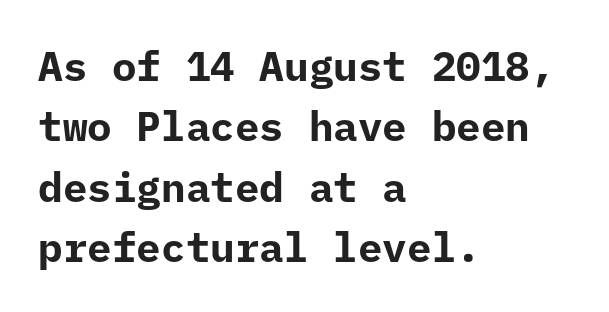
The image shows 41 px bold sans-serif type, upright, monospaced; set left-aligned, normal line spacing (1.47x), normal letter spacing, not underlined; low stroke contrast and a medium x-height.
